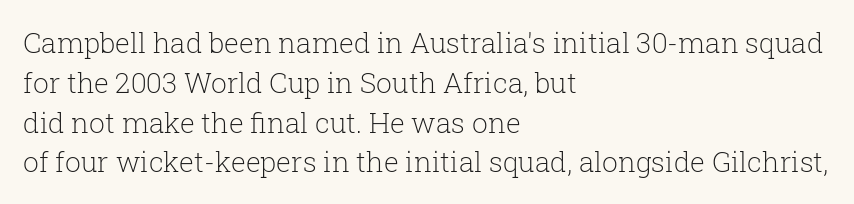
Q: Is the text bold? A: No.
Q: Is the text italic (slanted)? A: No, it is upright.
Q: Is the typeface a serif or a sans-serif typeface? A: Serif.
Q: Is the text underlined? A: No.
Q: How is the paragraph aligned? A: Left-aligned.
Q: Is the spacing between letters normal or unusually wide? A: Normal.
Q: Is the spacing between lines tight, normal or loose? A: Normal.
Q: Width (condensed, normal, or wide)? A: Normal.
Q: Stroke contrast? A: Low.
Q: x-height? A: Medium.
Q: Monospaced? A: No.
